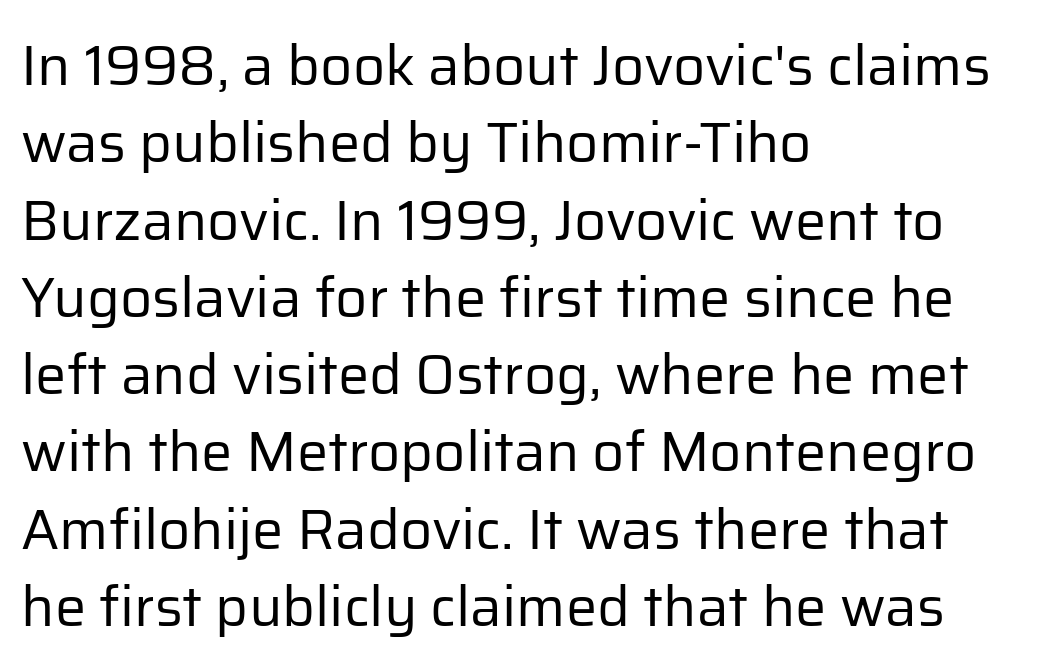
The image shows 56 px regular-weight sans-serif type, upright; set left-aligned, normal line spacing (1.38x), normal letter spacing, not underlined; low stroke contrast and a medium x-height.
